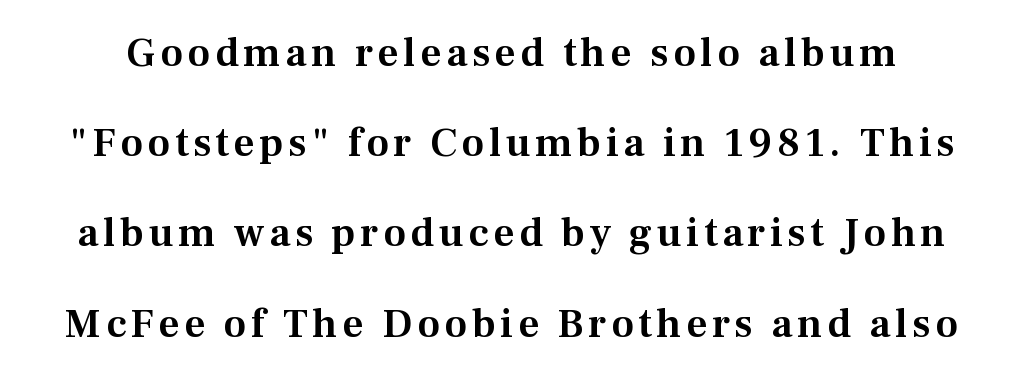
Descenders hang freely into open space. Ascenders rise straight up at ninety degrees. Think of a printed novel: that variable character pitch is what you see here. The passage shown is typeset with a serif family. Does the leading feel generous? Absolutely, it's lavish.
